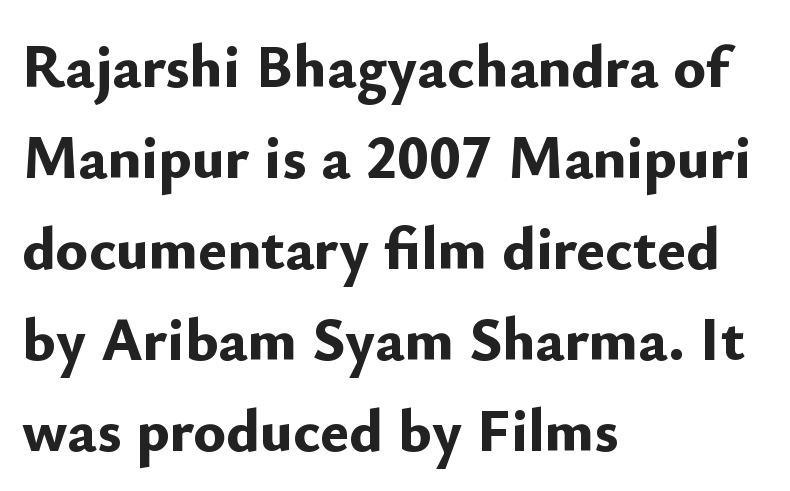
The image shows 61 px bold sans-serif type, upright; set left-aligned, normal line spacing (1.49x), normal letter spacing, not underlined; low stroke contrast and a small x-height.
